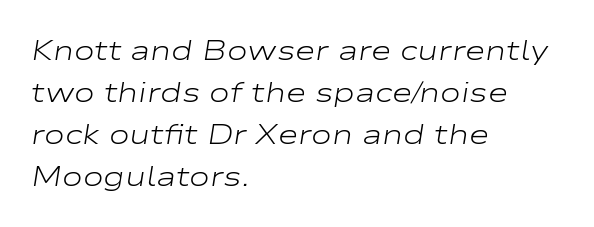
Note the varied advance widths — an 'i' is clearly narrower than an 'm'. Nobody touched the tracking dial on this one. Caption: face not bold, strokes unweighted. If you measured baseline to baseline, you'd find a middling distance. Posture: slanted.
